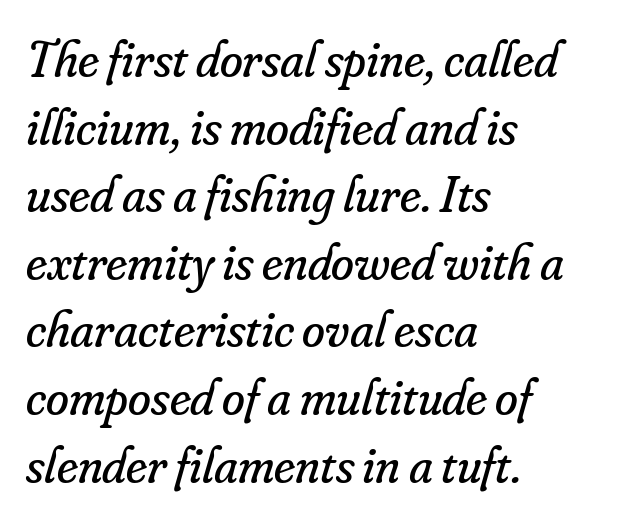
Q: Is the text bold? A: No.
Q: Is the text italic (slanted)? A: Yes, it leans right by about 16 degrees.
Q: Is the typeface a serif or a sans-serif typeface? A: Serif.
Q: Is the text underlined? A: No.
Q: How is the paragraph aligned? A: Left-aligned.
Q: Is the spacing between letters normal or unusually wide? A: Normal.
Q: Is the spacing between lines tight, normal or loose? A: Normal.
Q: Width (condensed, normal, or wide)? A: Normal.
Q: Stroke contrast? A: Low.
Q: x-height? A: Small.
Q: Monospaced? A: No.
